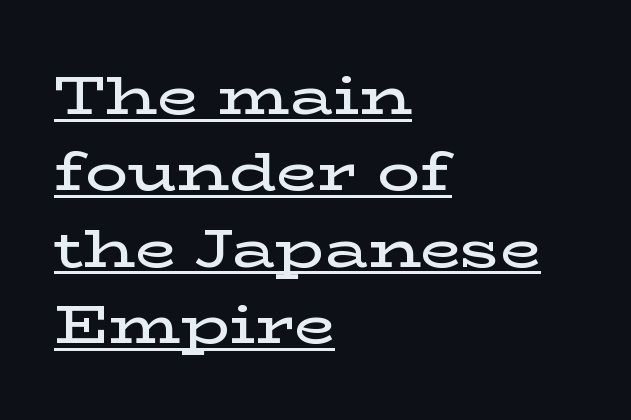
The passage shown is typeset with a serif family. The rendering uses natural spacing where letterforms have individual widths. Nobody touched the tracking dial on this one. Beneath each row of characters lies a ruled line. Regarding leading, the lines here are spaced in the standard way.
